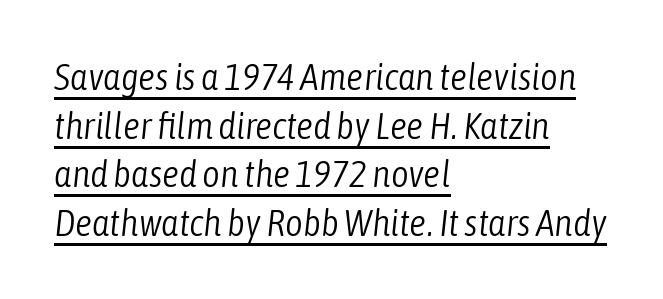
Typeset ragged right — the left edge is the straight one. A typesetter would call this proportional, since set widths differ per character. Rendered with sloped, italic letterforms. The characters are drawn with everyday or finer stroke widths. The lines sit at an ordinary, default distance from one another.
